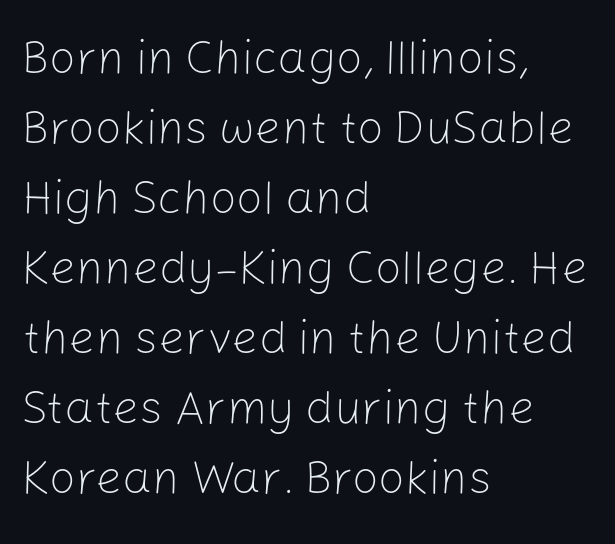
Q: Is the text bold? A: No.
Q: Is the text italic (slanted)? A: No, it is upright.
Q: Is the typeface a serif or a sans-serif typeface? A: Sans-serif.
Q: Is the text underlined? A: No.
Q: How is the paragraph aligned? A: Left-aligned.
Q: Is the spacing between letters normal or unusually wide? A: Normal.
Q: Is the spacing between lines tight, normal or loose? A: Normal.
Q: Width (condensed, normal, or wide)? A: Normal.
Q: Stroke contrast? A: Low.
Q: x-height? A: Medium.
Q: Monospaced? A: No.
